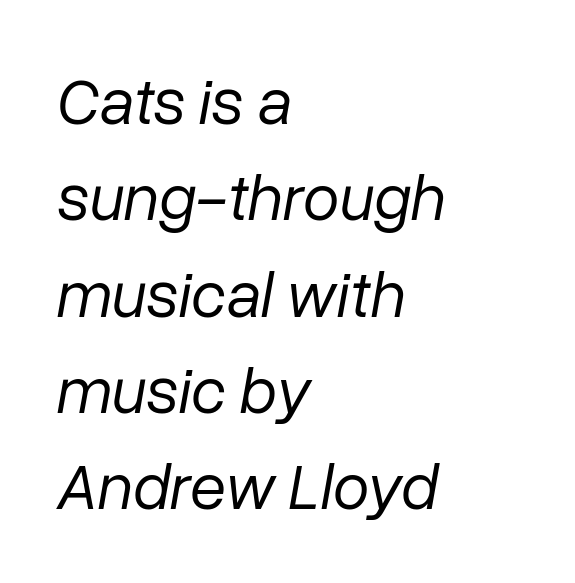
{"italic": "yes", "lean": "right", "slant_degrees": 10, "bold": "no", "weight": "regular", "width": "normal", "stroke_contrast": "low", "x_height": "medium", "monospaced": "no", "underline": "no", "align": "left", "line_spacing": "normal", "line_spacing_ratio": 1.46, "letter_spacing": "normal", "letter_spacing_em": 0.0, "glyph_px": 66}
